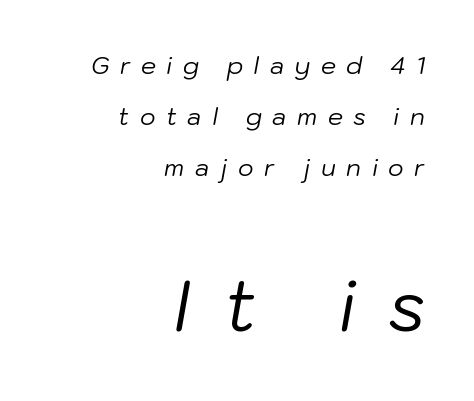
The image shows 71 px regular-weight type, italic (leaning right); set right-aligned, loose line spacing (2.12x), unusually wide letter spacing (+0.44 em), not underlined; the second (bottom) block is 2.96x larger; low stroke contrast and a medium x-height.
